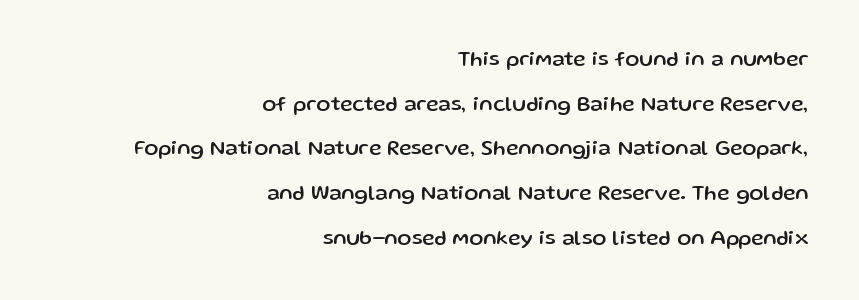
The image shows 21 px text type, upright; set right-aligned, loose line spacing (2.13x), normal letter spacing, not underlined.
